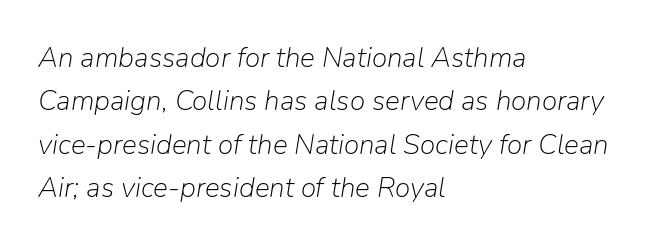
Q: Is the text bold? A: No.
Q: Is the text italic (slanted)? A: Yes, it leans right by about 9 degrees.
Q: Is the text underlined? A: No.
Q: How is the paragraph aligned? A: Left-aligned.
Q: Is the spacing between letters normal or unusually wide? A: Normal.
Q: Is the spacing between lines tight, normal or loose? A: Normal.
Q: Width (condensed, normal, or wide)? A: Normal.
Q: Stroke contrast? A: Low.
Q: x-height? A: Medium.
Q: Monospaced? A: No.
